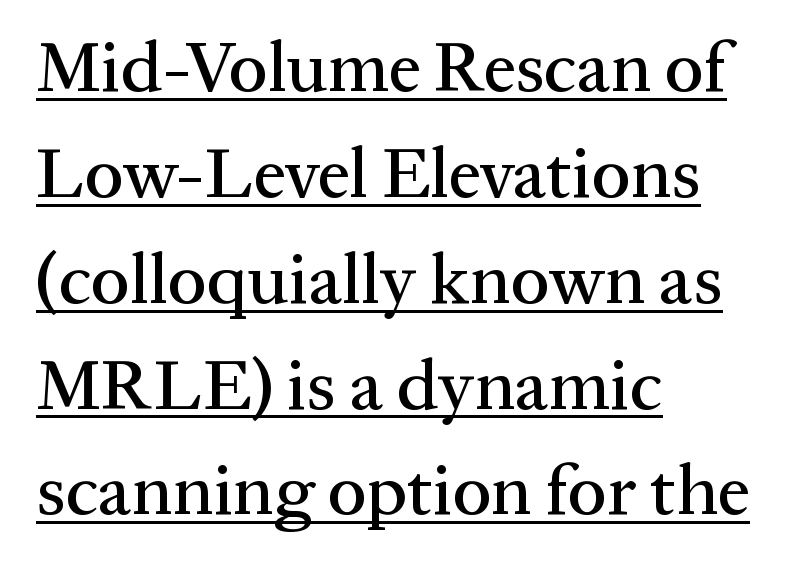
When letters stand straight like this, we call the style roman or upright. There is no visible air inserted between adjacent glyphs. Every word sits above its own underline. You can tell from the footed stems that serif type was used. Left-aligned paragraph, ragged on the right. Looks like regular typesetting: each glyph gets only the width it needs.
